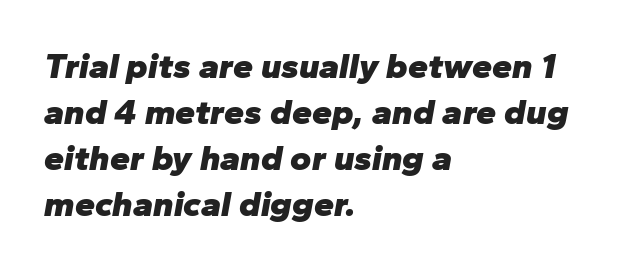
Q: Is the text bold? A: Yes.
Q: Is the text italic (slanted)? A: Yes, it leans right by about 10 degrees.
Q: Is the text underlined? A: No.
Q: How is the paragraph aligned? A: Left-aligned.
Q: Is the spacing between letters normal or unusually wide? A: Normal.
Q: Is the spacing between lines tight, normal or loose? A: Normal.
Q: Width (condensed, normal, or wide)? A: Normal.
Q: Stroke contrast? A: Low.
Q: x-height? A: Medium.
Q: Monospaced? A: No.
